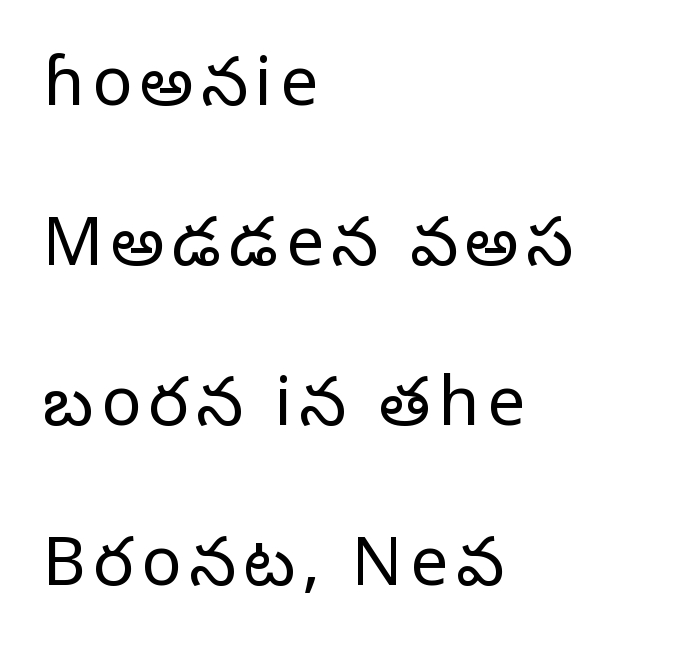
{"serif": "yes", "italic": "no", "bold": "no", "weight": "regular", "width": "normal", "stroke_contrast": "low", "x_height": "large", "monospaced": "no", "underline": "no", "align": "left", "line_spacing": "loose", "line_spacing_ratio": 2.39, "glyph_px": 67}
